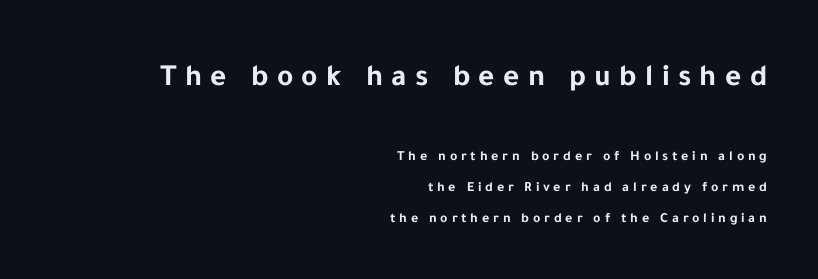
Compare the two chunks: the upper has the greater cap height. Where is the straight margin? On the right. These words are printed bold, with thick strokes throughout. The glyphs in this specimen are sans serif. Is the letter spacing exaggerated? Yes — the characters are pushed far apart. Ordinary non-slanted type is in use.
